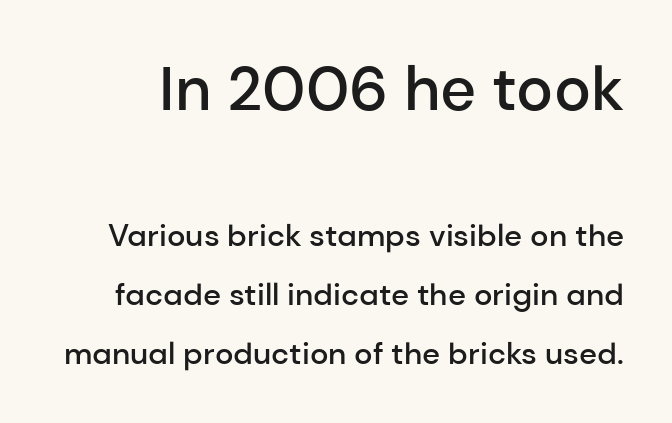
I'd call this a sans setting — the letters go barefoot. The letters advance in unequal steps, a hallmark of proportional type. These lines carry some extra weight — a demibold, not a full bold. Has an underline been added? It has not.
